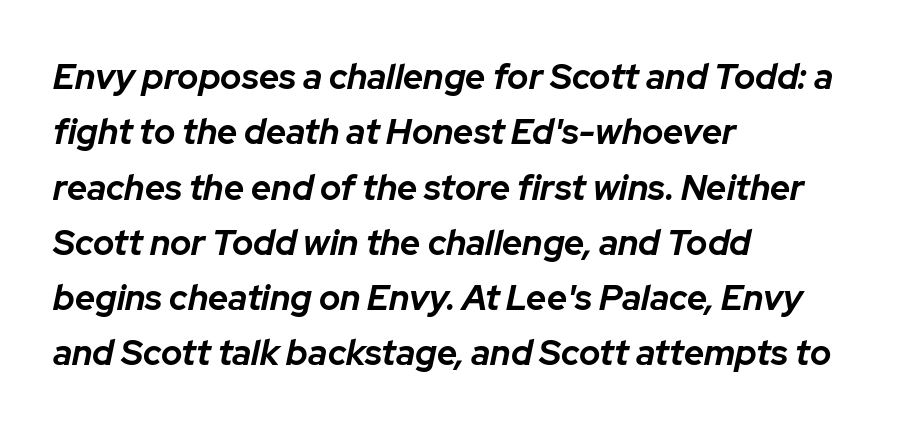
This is oblique type, the kind used for emphasis or titles. How are the letters spaced? Ordinarily, with no added tracking. Successive baselines arrive at the customary interval. The area under the type is left untouched.
